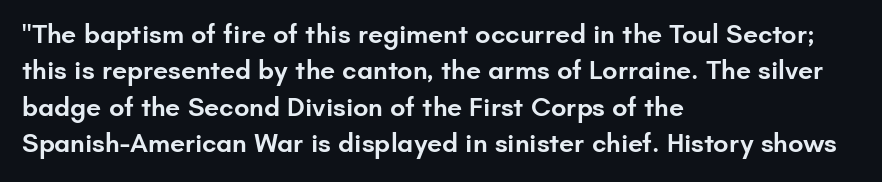
The image shows 27 px text type, upright; set left-aligned, normal line spacing (1.35x), normal letter spacing, not underlined.
